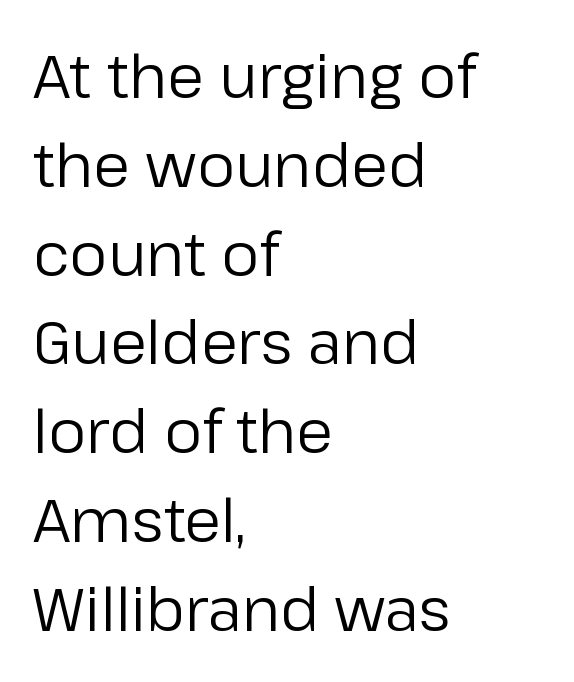
The image shows 60 px regular-weight sans-serif type, upright; set left-aligned, normal line spacing (1.48x), normal letter spacing, not underlined; low stroke contrast and a medium x-height.
